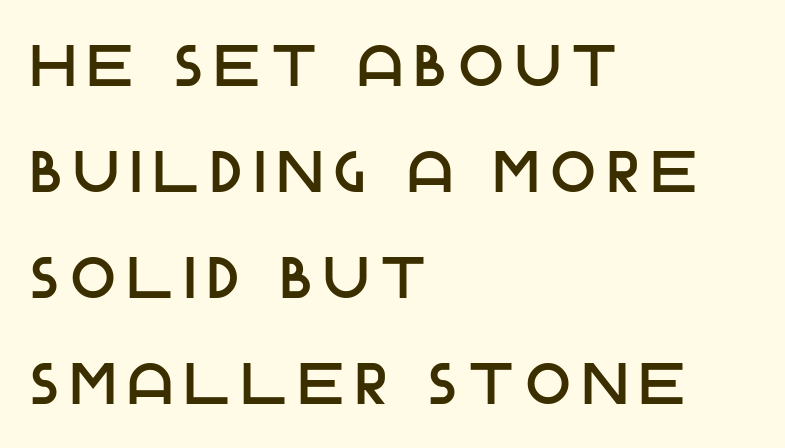
Words float on clear page, feet unadorned. The type sits square on the baseline with zero lean. This rendering widens character spacing well past its baseline value. Unlike a traditional serif, this face leaves its strokes unadorned. This sample has the flowing, uneven cadence of proportional lettering. The paragraph shown leans on its left margin.
